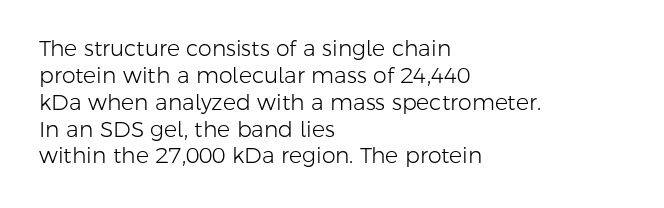
The image shows 22 px text type, upright; set left-aligned, line spacing 1.22x, normal letter spacing, not underlined.
